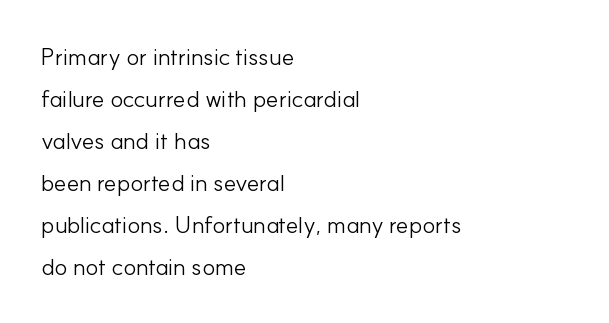
The image shows 24 px text type, upright; set left-aligned, line spacing 1.75x, normal letter spacing, not underlined.
